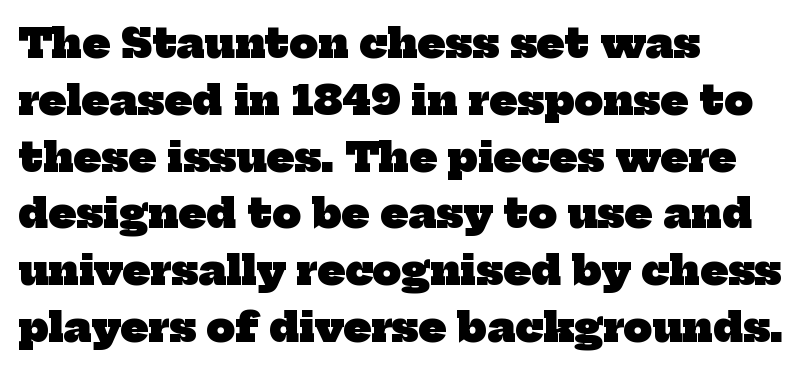
The image shows 40 px heavy serif type; set left-aligned, normal line spacing (1.42x), normal letter spacing, not underlined; low stroke contrast and a medium x-height.
